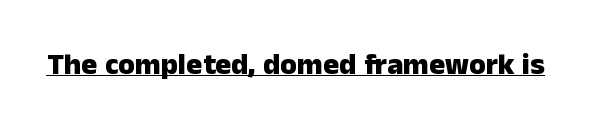
Q: Is the text bold? A: Yes.
Q: Is the text italic (slanted)? A: No, it is upright.
Q: Is the typeface a serif or a sans-serif typeface? A: Sans-serif.
Q: Is the text underlined? A: Yes.
Q: Is the spacing between letters normal or unusually wide? A: Normal.
Q: Width (condensed, normal, or wide)? A: Normal.
Q: Stroke contrast? A: Low.
Q: x-height? A: Medium.
Q: Monospaced? A: No.
